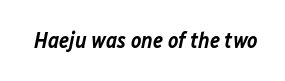
The image shows 22 px text type, italic (leaning right); set normal letter spacing, not underlined.
